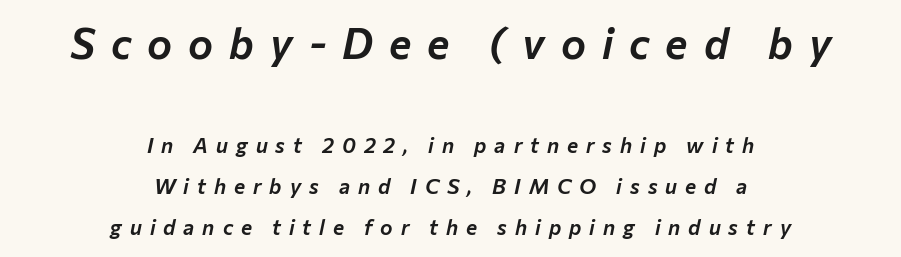
Layout note: lines centered. The face used here is rendered with a markedly widened letterfit. Slanted lettering throughout. Clear beneath every line of the passage. Is there much room between lines? Yes — plenty of vertical air separates them. Varying glyph widths throughout — classic text-font behaviour.
